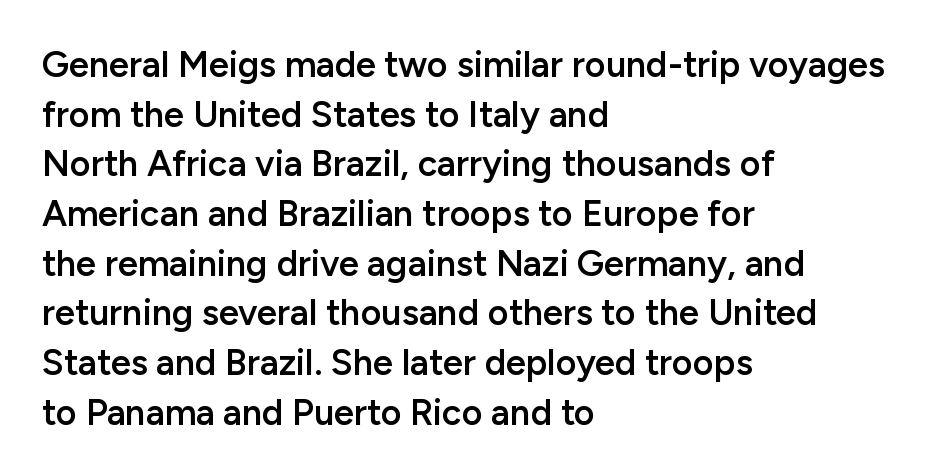
{"serif": "no", "italic": "no", "bold": "semi", "weight": "semibold", "width": "normal", "stroke_contrast": "low", "x_height": "medium", "monospaced": "no", "underline": "no", "align": "left", "line_spacing": "normal", "line_spacing_ratio": 1.38, "letter_spacing": "normal", "letter_spacing_em": 0.0, "glyph_px": 36}
